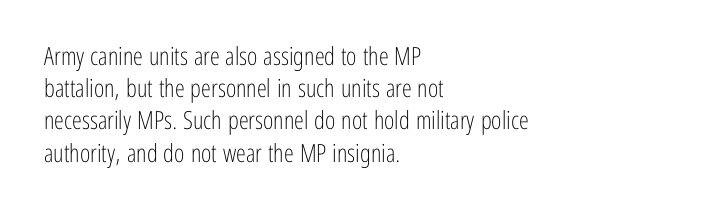
These lines keep a tight, regular rhythm from letter to letter. This sample is left-justified, so line endings fall wherever the words run out. The space between consecutive lines is moderate. Do the letters lean? They stand straight. The passage shown is not underscored anywhere. Stems and bowls with no extra thickness — not bold.
